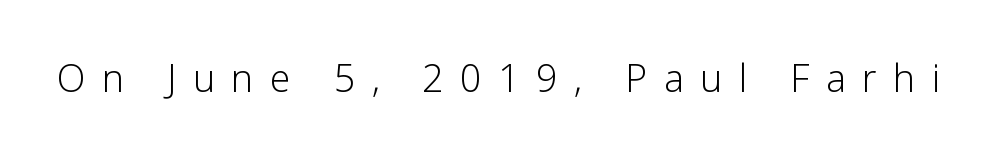
These lines are rendered in a variable-pitch font. The face used here is rendered with a markedly widened letterfit. These lines were composed using upright roman letters. These lines are composed in type without serifs.
